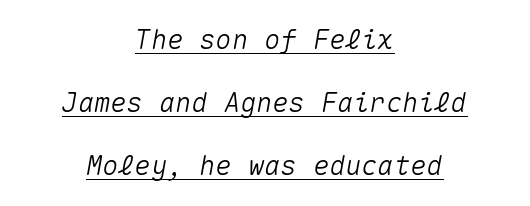
{"italic": "yes", "lean": "right", "slant_degrees": 10, "underline": "yes", "align": "center", "line_spacing": "loose", "line_spacing_ratio": 2.34, "letter_spacing": "normal", "letter_spacing_em": 0.0, "glyph_px": 27}
